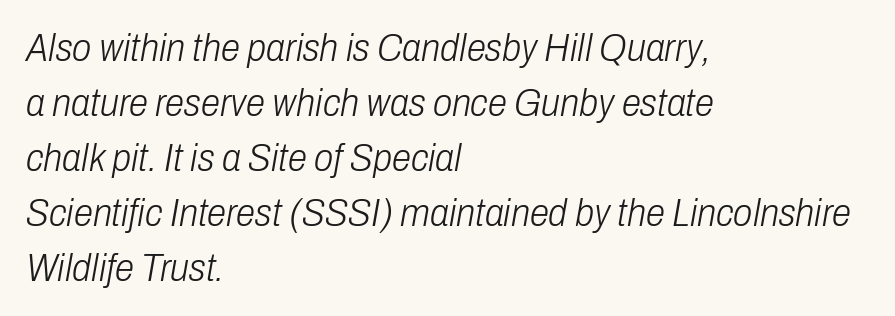
The image shows 39 px light, condensed type, italic (leaning right); set left-aligned, normal line spacing (1.41x), normal letter spacing, not underlined; low stroke contrast and a medium x-height.
